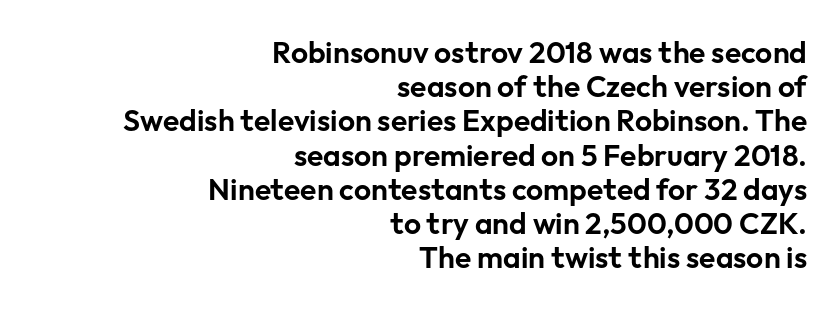
{"serif": "no", "italic": "no", "width": "normal", "stroke_contrast": "low", "x_height": "medium", "monospaced": "no", "underline": "no", "align": "right", "line_spacing": "tight", "line_spacing_ratio": 1.14, "letter_spacing": "normal", "letter_spacing_em": 0.0, "glyph_px": 30}
